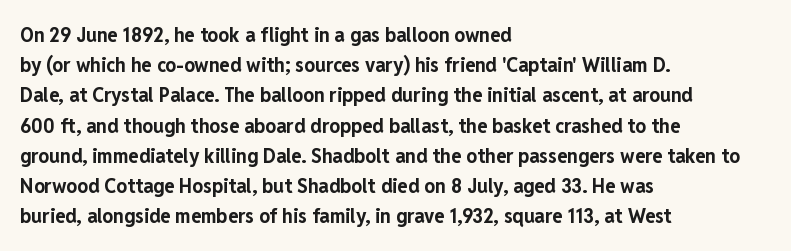
Q: Is the text bold? A: Yes.
Q: Is the text italic (slanted)? A: No, it is upright.
Q: Is the text underlined? A: No.
Q: How is the paragraph aligned? A: Left-aligned.
Q: Is the spacing between letters normal or unusually wide? A: Normal.
Q: Is the spacing between lines tight, normal or loose? A: Normal.
